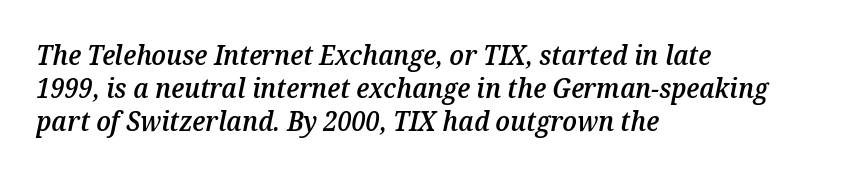
{"italic": "yes", "lean": "right", "slant_degrees": 12, "bold": "semi", "underline": "no", "align": "left", "line_spacing_ratio": 1.23, "letter_spacing": "normal", "letter_spacing_em": 0.0, "glyph_px": 27}
